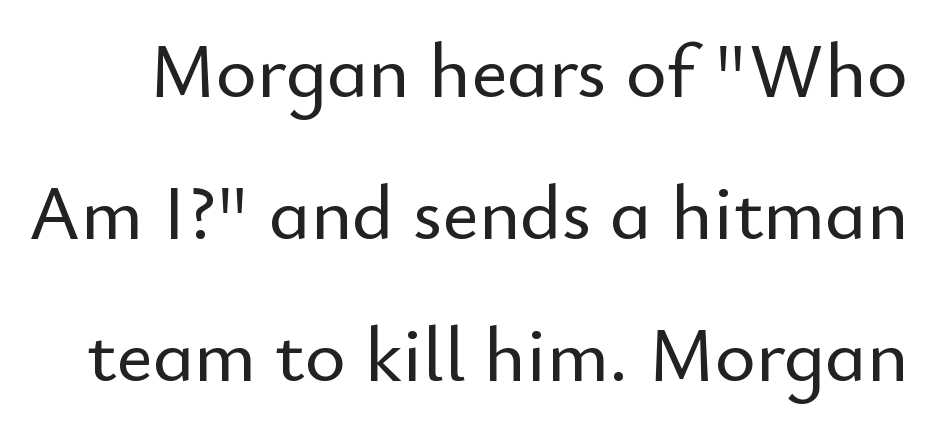
{"serif": "no", "italic": "no", "width": "normal", "stroke_contrast": "low", "x_height": "small", "monospaced": "no", "underline": "no", "line_spacing_ratio": 1.82, "letter_spacing": "normal", "letter_spacing_em": 0.0, "glyph_px": 78}
